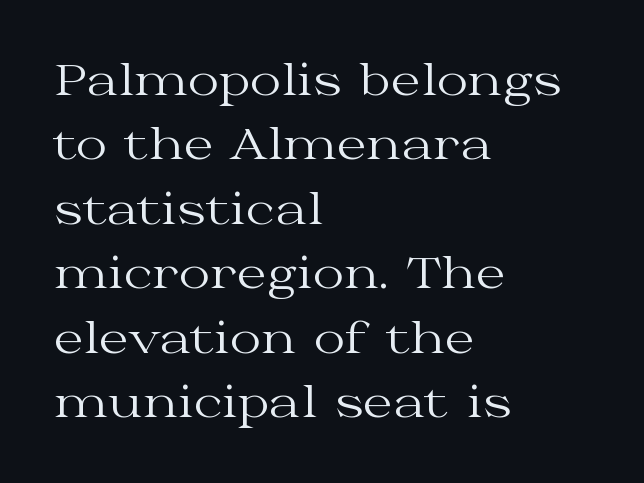
Q: Is the text bold? A: No.
Q: Is the text italic (slanted)? A: No, it is upright.
Q: Is the typeface a serif or a sans-serif typeface? A: Serif.
Q: Is the text underlined? A: No.
Q: How is the paragraph aligned? A: Left-aligned.
Q: Is the spacing between letters normal or unusually wide? A: Normal.
Q: Is the spacing between lines tight, normal or loose? A: Normal.
Q: Width (condensed, normal, or wide)? A: Wide.
Q: Stroke contrast? A: Medium.
Q: x-height? A: Medium.
Q: Monospaced? A: No.
